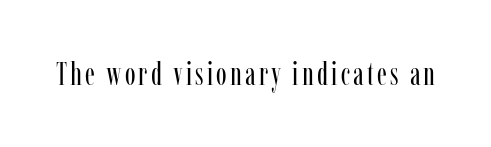
The image shows 32 px regular-weight, condensed serif type, upright; set not underlined; low stroke contrast and a medium x-height.
